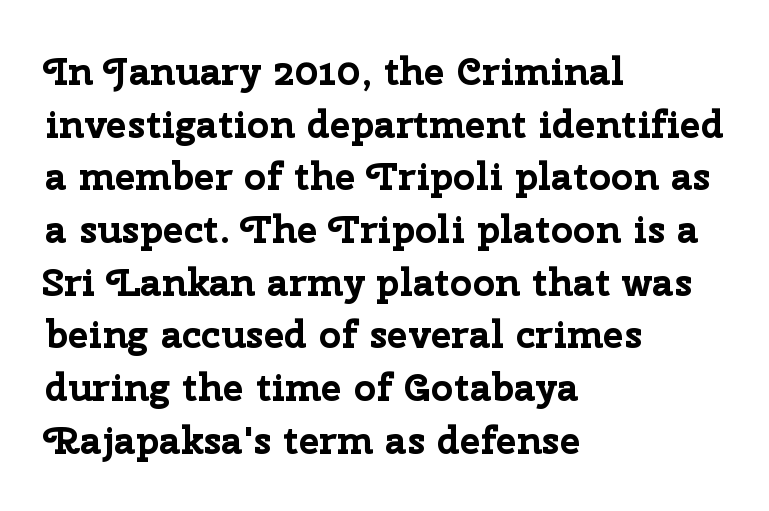
The image shows 39 px bold sans-serif type, upright; set left-aligned, normal line spacing (1.35x), normal letter spacing, not underlined; low stroke contrast and a medium x-height.
